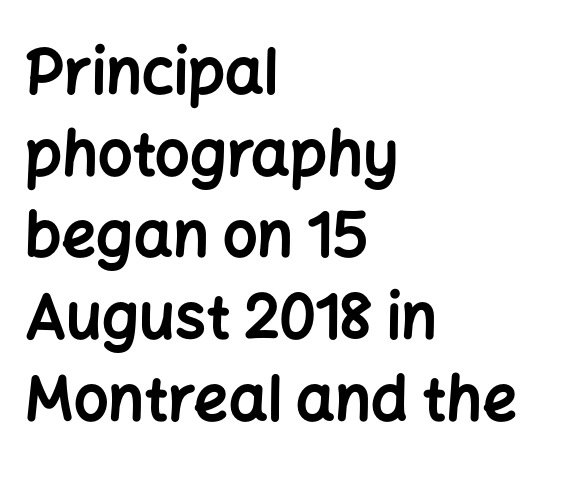
{"serif": "no", "italic": "no", "bold": "yes", "weight": "bold", "width": "normal", "stroke_contrast": "low", "x_height": "medium", "monospaced": "no", "underline": "no", "align": "left", "line_spacing": "normal", "line_spacing_ratio": 1.34, "letter_spacing": "normal", "letter_spacing_em": 0.0, "glyph_px": 61}
